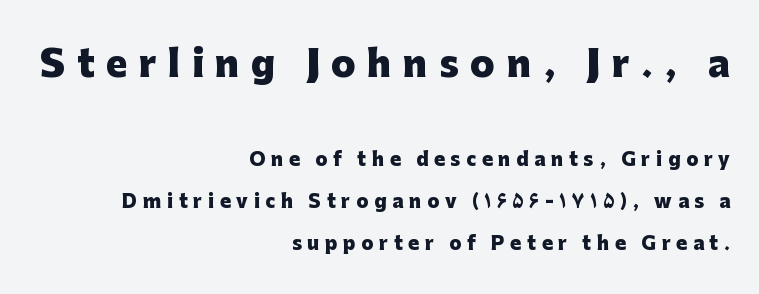
The text block is weighted toward the right margin, trailing off unevenly leftward. Quick note: interline space is abundant. Quick note: not italic, upright. This is sans-serif lettering, the kind often seen on screens and signage.
